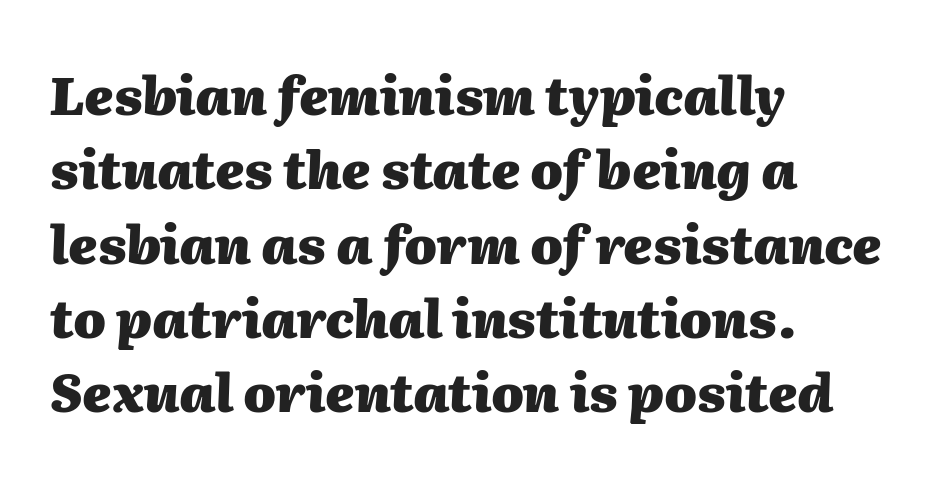
Q: Is the text bold? A: Yes.
Q: Is the text italic (slanted)? A: Yes, it leans right by about 2 degrees.
Q: Is the text underlined? A: No.
Q: How is the paragraph aligned? A: Left-aligned.
Q: Is the spacing between letters normal or unusually wide? A: Normal.
Q: Is the spacing between lines tight, normal or loose? A: Normal.
Q: Width (condensed, normal, or wide)? A: Normal.
Q: Stroke contrast? A: Medium.
Q: x-height? A: Medium.
Q: Monospaced? A: No.
